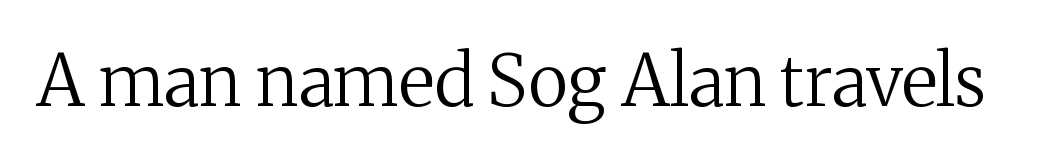
The image shows 71 px regular-weight serif type, upright; set normal letter spacing, not underlined; medium stroke contrast and a medium x-height.
